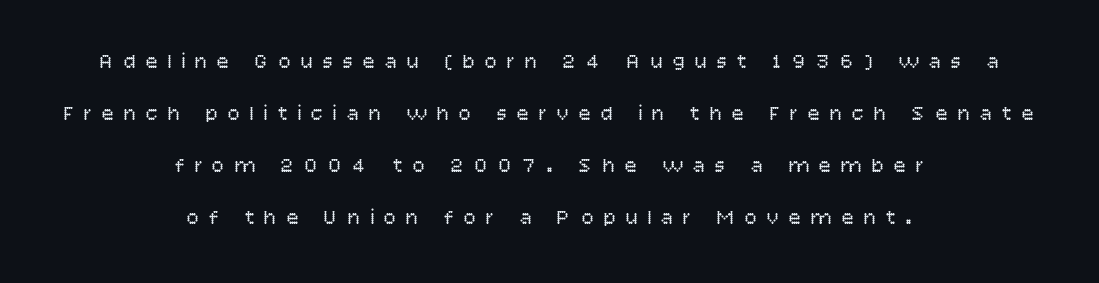
Nope, not italic — everything's standing straight. The rendering inserts visible extra space after every character. Is the block centered? Yes — each line is placed symmetrically about the middle. Anything drawn beneath the words? Only blank space. The font sits on the lighter half of the weight spectrum, regular included. If you measured baseline to baseline, you'd find a long distance.
